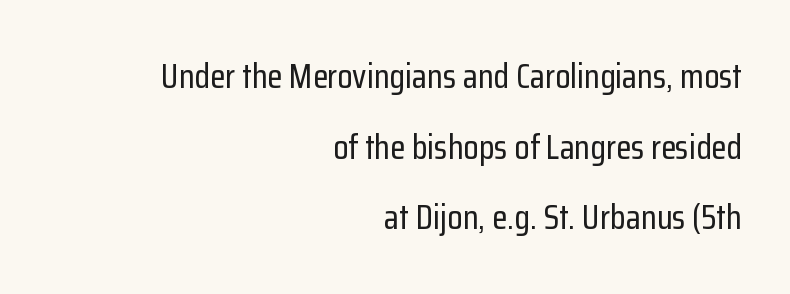
Q: Is the text italic (slanted)? A: No, it is upright.
Q: Is the typeface a serif or a sans-serif typeface? A: Sans-serif.
Q: Is the text underlined? A: No.
Q: How is the paragraph aligned? A: Right-aligned.
Q: Is the spacing between letters normal or unusually wide? A: Normal.
Q: Is the spacing between lines tight, normal or loose? A: Loose.
Q: Width (condensed, normal, or wide)? A: Condensed.
Q: Stroke contrast? A: Low.
Q: x-height? A: Medium.
Q: Monospaced? A: No.
